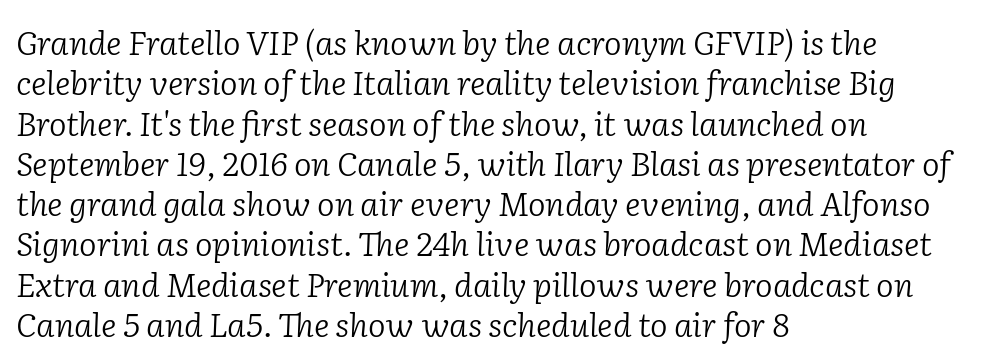
Students, note that the glyphs here touch the page at normal intervals. No word sits above an underline. The rendering applies a slant to the glyphs. Proportional: the letters do not fall into vertical columns.
